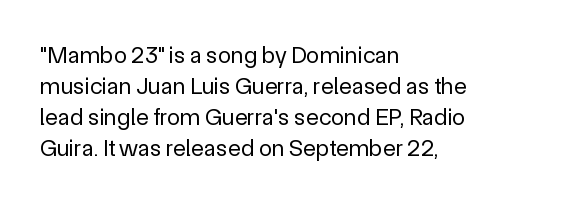
{"italic": "no", "bold": "no", "underline": "no", "align": "left", "line_spacing": "normal", "line_spacing_ratio": 1.29, "letter_spacing": "normal", "letter_spacing_em": 0.0, "glyph_px": 24}
